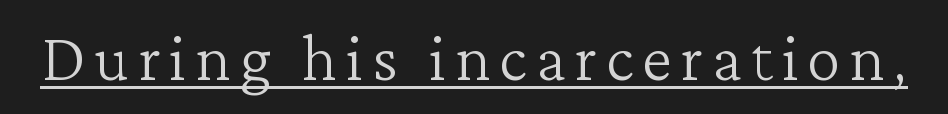
{"serif": "yes", "italic": "no", "bold": "no", "weight": "light", "width": "normal", "stroke_contrast": "low", "x_height": "medium", "monospaced": "no", "underline": "yes", "glyph_px": 68}
